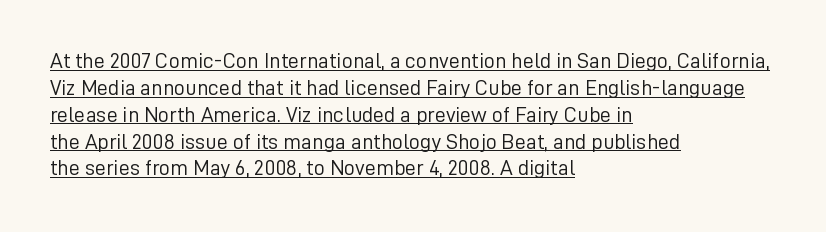
A student would call this left alignment; a typographer would say flush left, rag right. Vertical stems look standard width or narrower in stroke. Glyph-to-glyph distance matches everyday printed text. Posture: upright roman. Students, observe the line beneath the letters — that is underlining.
